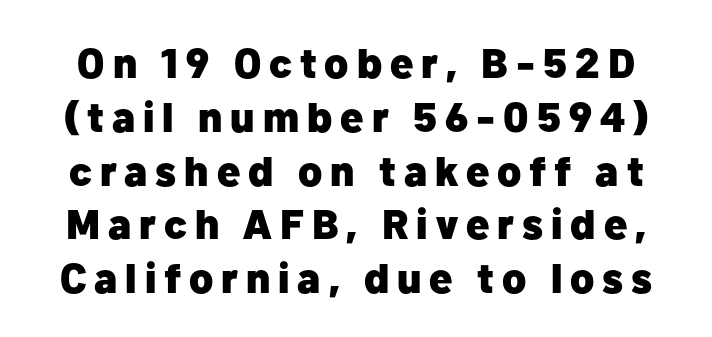
This sample uses an upright cut, with every glyph sitting square on the baseline. Think of a printed novel: that variable character pitch is what you see here. You'd pick this weight for a headline — it's a proper bold. The letters carry no serifs — their stems end cleanly without finishing strokes. The strip under each line holds only bare page. Vertical spacing — default.
